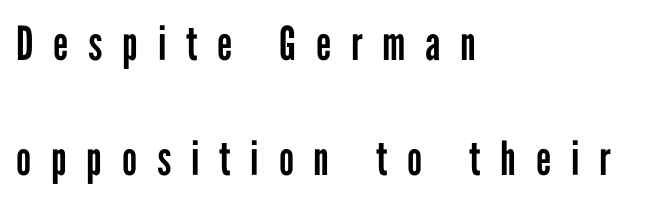
The space directly below the letters is spotless. Weight class: somewhere from thin through regular. Honestly, the rows look like they've been pulled way apart. Words appear elongated and porous because spacing is wide. This sample uses an upright cut, with every glyph sitting square on the baseline. Horizontal alignment here is leftward, the default for most running prose.
